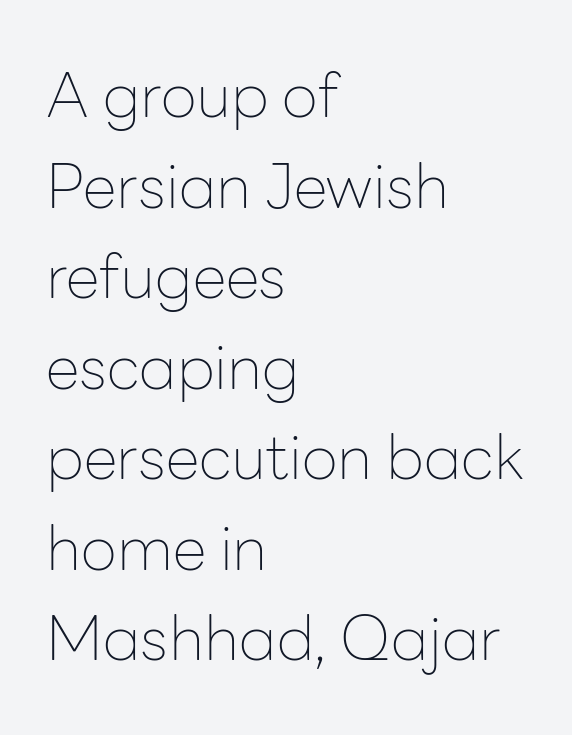
Alignment: flush left. Words appear dense and cohesive because spacing is normal. Examine the stroke ends and you'll find no serifs. Decoration check: the copy has no underline.
